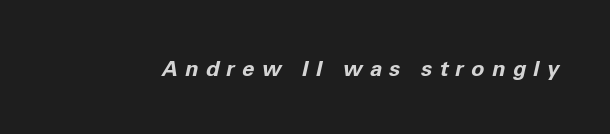
The image shows 22 px bold type, italic (leaning right); set unusually wide letter spacing (+0.33 em), not underlined.
